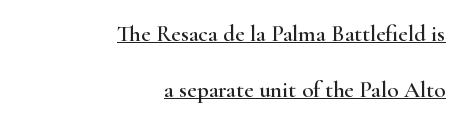
The image shows 23 px text type, upright; set right-aligned, loose line spacing (2.42x), normal letter spacing, underlined.
